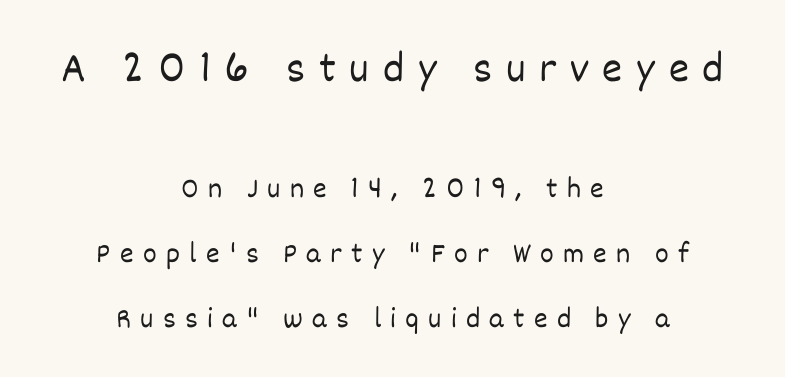
The image shows 43 px light type, upright; set centered, loose line spacing (2.24x), unusually wide letter spacing (+0.32 em), not underlined; the first (top) block is 1.48x larger; low stroke contrast and a large x-height.
